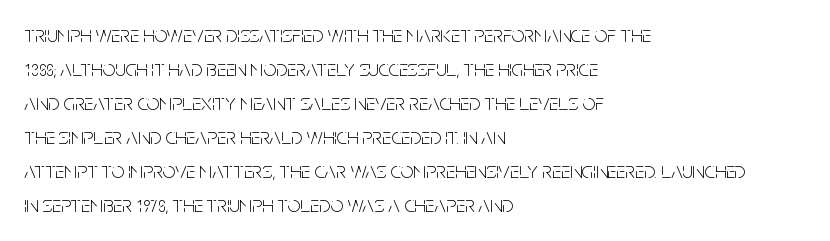
The image shows 23 px text type, upright; set left-aligned, normal line spacing (1.48x), normal letter spacing, not underlined.
